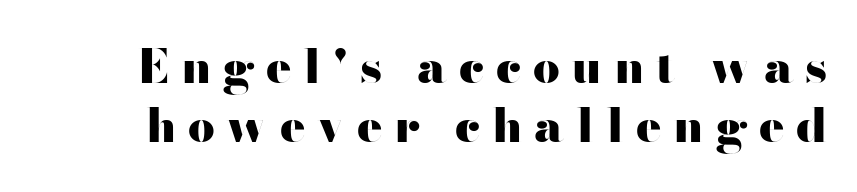
Set as a true bold cut, around the 700 mark. This sample uses an upright cut, with every glyph sitting square on the baseline. Proportional: the letters do not fall into vertical columns. The face used here is rendered with a markedly widened letterfit. The strip under each line holds only bare page.
